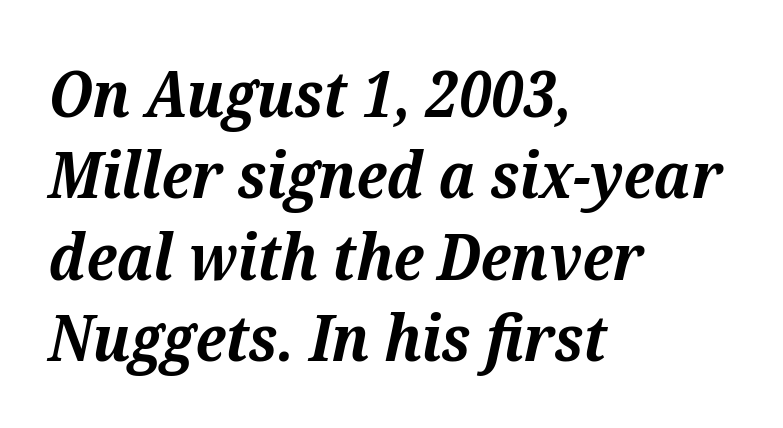
Unlike a clean sans, this face finishes its strokes with serifs. Nobody touched the tracking dial on this one. Alignment: flush left. When letters slant like this, we call the style italic. Summary of vertical rhythm: regular, with standard interline spacing. Descender tails drop into unmarked territory.
